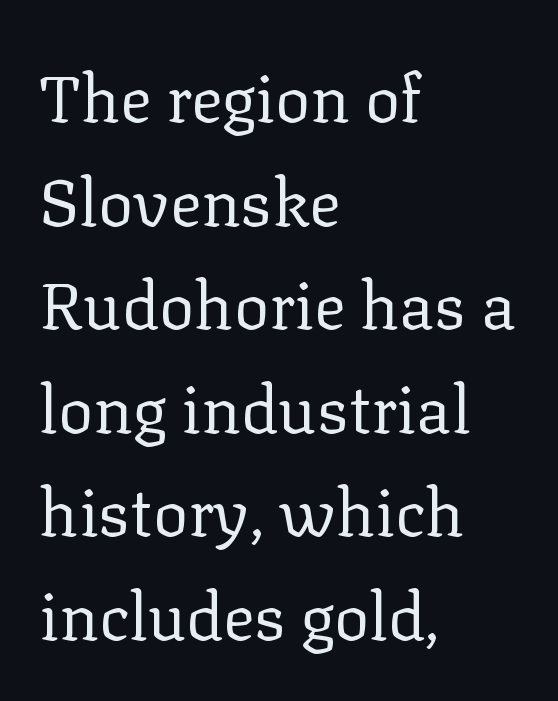
Q: Is the text bold? A: No.
Q: Is the text italic (slanted)? A: No, it is upright.
Q: Is the typeface a serif or a sans-serif typeface? A: Serif.
Q: Is the text underlined? A: No.
Q: How is the paragraph aligned? A: Left-aligned.
Q: Is the spacing between letters normal or unusually wide? A: Normal.
Q: Is the spacing between lines tight, normal or loose? A: Normal.
Q: Width (condensed, normal, or wide)? A: Normal.
Q: Stroke contrast? A: Low.
Q: x-height? A: Medium.
Q: Monospaced? A: No.
